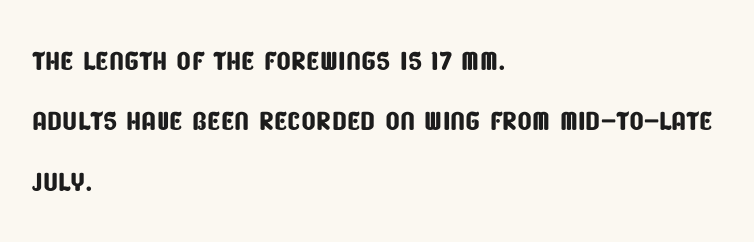
The image shows 38 px condensed sans-serif type; set left-aligned, normal line spacing (1.59x), normal letter spacing, not underlined; low stroke contrast and a large x-height.
